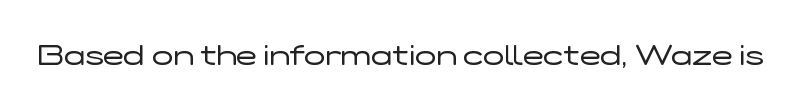
{"serif": "no", "italic": "no", "bold": "no", "weight": "regular", "width": "wide", "stroke_contrast": "low", "x_height": "medium", "monospaced": "no", "underline": "no", "letter_spacing": "normal", "letter_spacing_em": 0.0, "glyph_px": 28}
